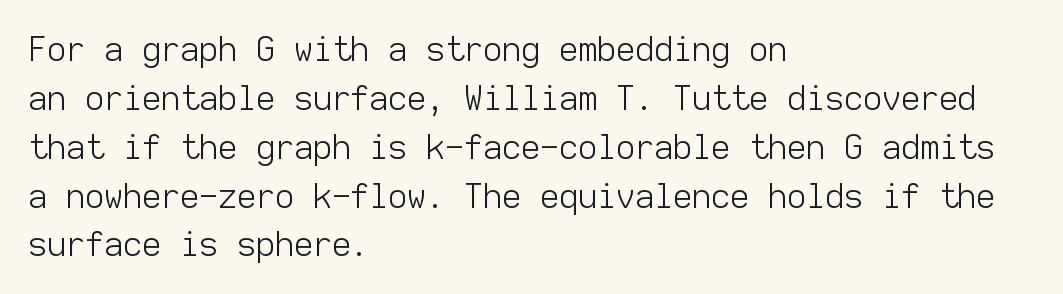
Q: Is the text bold? A: No.
Q: Is the text italic (slanted)? A: No, it is upright.
Q: Is the typeface a serif or a sans-serif typeface? A: Sans-serif.
Q: Is the text underlined? A: No.
Q: How is the paragraph aligned? A: Left-aligned.
Q: Is the spacing between letters normal or unusually wide? A: Normal.
Q: Is the spacing between lines tight, normal or loose? A: Normal.
Q: Width (condensed, normal, or wide)? A: Normal.
Q: Stroke contrast? A: Low.
Q: x-height? A: Medium.
Q: Monospaced? A: Yes.
